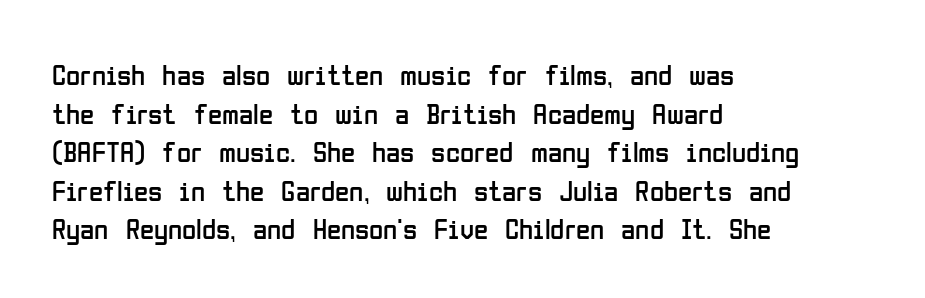
{"serif": "no", "italic": "no", "bold": "no", "weight": "regular", "width": "condensed", "stroke_contrast": "low", "x_height": "medium", "monospaced": "no", "underline": "no", "align": "left", "line_spacing": "normal", "line_spacing_ratio": 1.33, "letter_spacing": "normal", "letter_spacing_em": 0.0, "glyph_px": 29}
